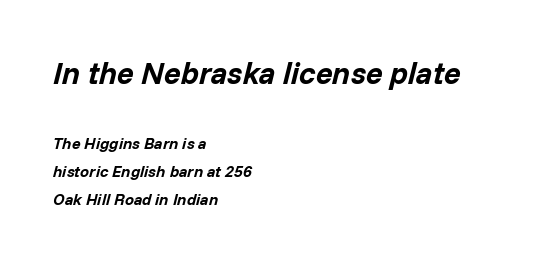
The image shows 31 px bold type, italic (leaning right); set left-aligned, line spacing 1.77x, normal letter spacing, not underlined; the first (top) block is 1.94x larger; low stroke contrast and a medium x-height.
